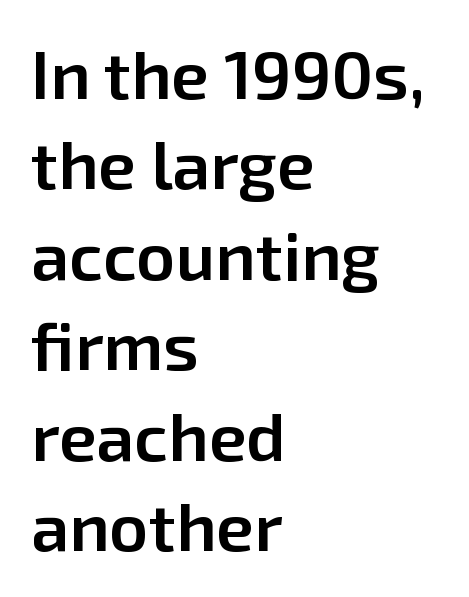
{"serif": "no", "italic": "no", "bold": "semi", "weight": "semibold", "width": "normal", "stroke_contrast": "low", "x_height": "medium", "monospaced": "no", "underline": "no", "align": "left", "line_spacing": "normal", "line_spacing_ratio": 1.33, "letter_spacing": "normal", "letter_spacing_em": 0.0, "glyph_px": 68}
